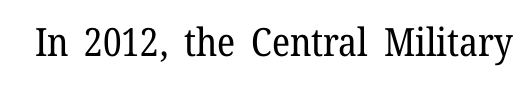
{"serif": "yes", "italic": "no", "bold": "no", "weight": "regular", "width": "normal", "stroke_contrast": "low", "x_height": "medium", "monospaced": "no", "underline": "no", "letter_spacing": "normal", "letter_spacing_em": 0.0, "glyph_px": 39}
